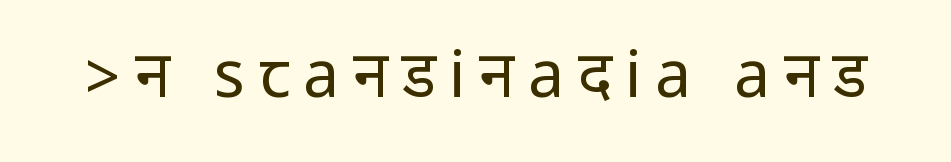
The passage shown is typeset with a sans-serif family. The letterforms sit at book weight or below. This rendering widens character spacing well past its baseline value. Posture: straight, roman, zero tilt. The glyphs are unaccompanied by any horizontal stroke below them.
